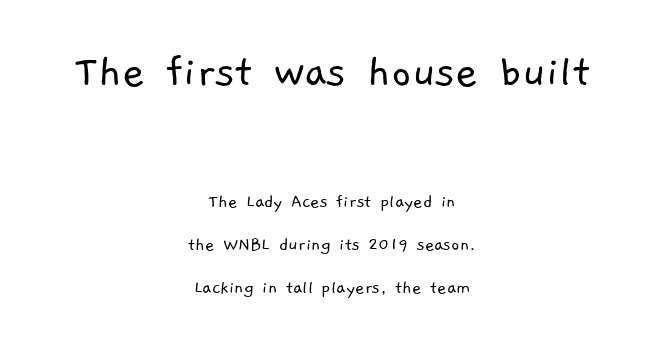
The image shows 49 px light sans-serif type; set centered, loose line spacing (2.14x), normal letter spacing, not underlined; the first (top) block is 2.45x larger; low stroke contrast and a medium x-height.
